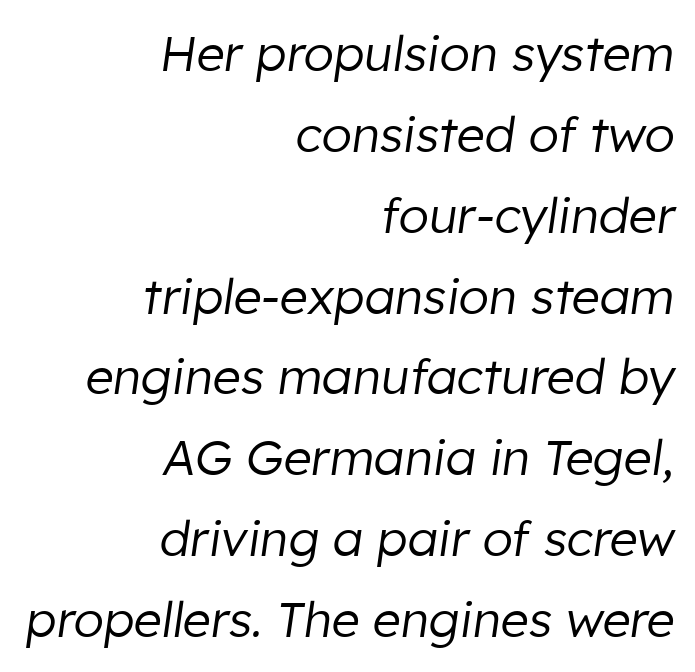
You could not count columns in this text — the font is proportionally spaced. Think standard paragraph weight, or any step lighter than that. One glance says typical: line gaps are just what's usual. The tracking reads as untouched default to a designer's eye.
